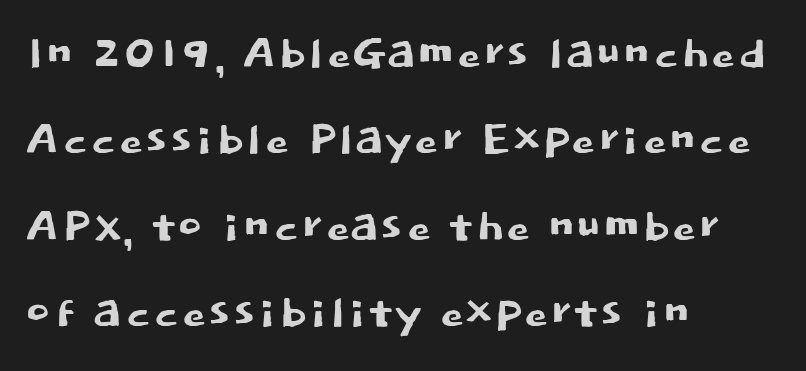
{"serif": "no", "italic": "no", "width": "normal", "stroke_contrast": "low", "x_height": "large", "monospaced": "no", "underline": "no", "align": "left", "line_spacing": "normal", "line_spacing_ratio": 1.44, "letter_spacing": "normal", "letter_spacing_em": 0.0, "glyph_px": 60}
